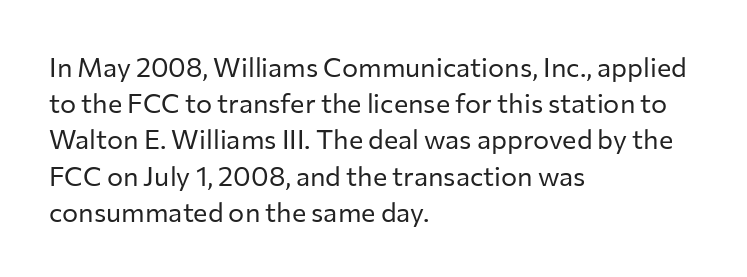
{"italic": "no", "bold": "no", "underline": "no", "align": "left", "line_spacing": "normal", "line_spacing_ratio": 1.34, "letter_spacing": "normal", "letter_spacing_em": 0.0, "glyph_px": 27}
